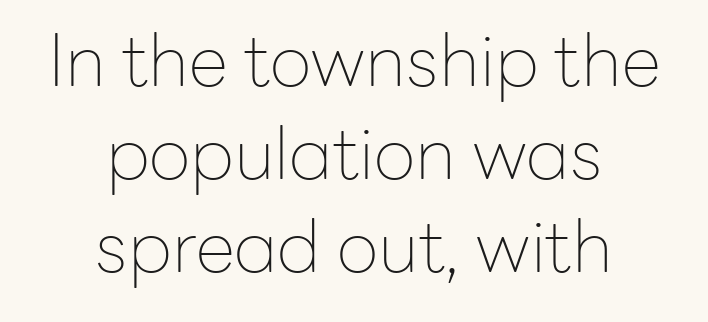
The image shows 72 px thin sans-serif type, upright; set centered, normal line spacing (1.29x), normal letter spacing, not underlined; low stroke contrast and a medium x-height.
